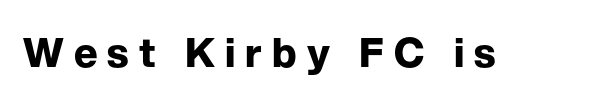
Serifs: no, the terminals of the letterforms are clean. Compared with typical body copy, the letter spacing here is much looser. Italic: no, the glyphs are upright roman. The gap between lines stays unmarked. Think of a printed novel: that variable character pitch is what you see here. Typographic density is high because the face is bold.
